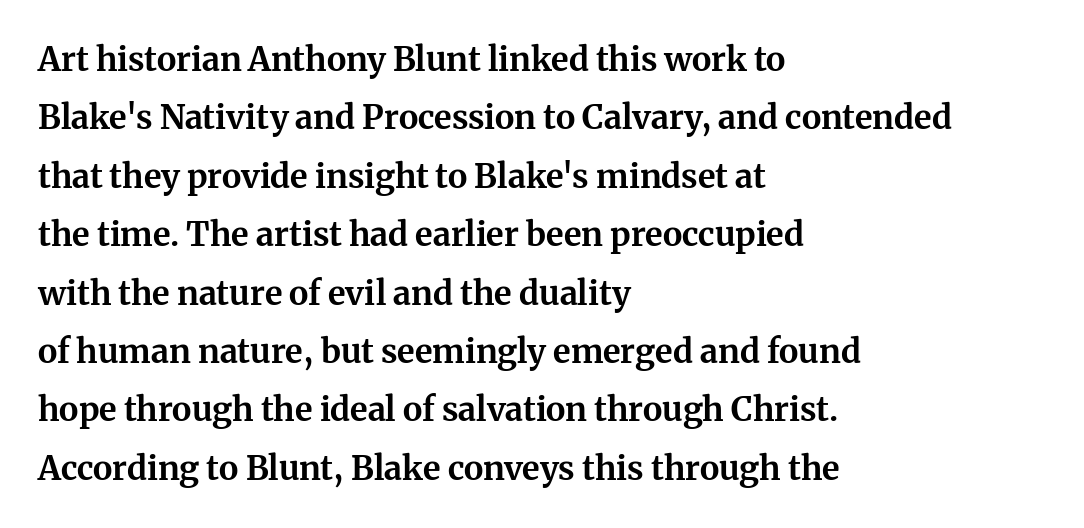
{"serif": "yes", "italic": "no", "bold": "yes", "weight": "bold", "width": "normal", "stroke_contrast": "medium", "x_height": "medium", "monospaced": "no", "underline": "no", "align": "left", "line_spacing_ratio": 1.77, "letter_spacing": "normal", "letter_spacing_em": 0.0, "glyph_px": 33}
